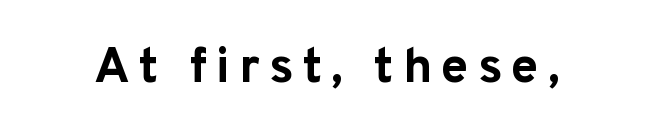
Any mark beneath the type? The region is blank. The typography opts for an upright posture over an oblique one. A full-strength bold gives these letters their thick strokes. To sum up the face: it is a sans, with no serifs. Note the varied advance widths — an 'i' is clearly narrower than an 'm'.
